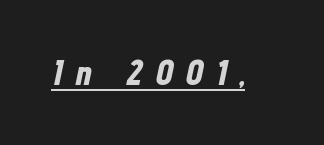
{"italic": "yes", "lean": "right", "slant_degrees": 12, "bold": "yes", "weight": "bold", "width": "condensed", "stroke_contrast": "low", "x_height": "medium", "monospaced": "no", "underline": "yes", "letter_spacing": "wide", "letter_spacing_em": 0.37, "glyph_px": 35}
